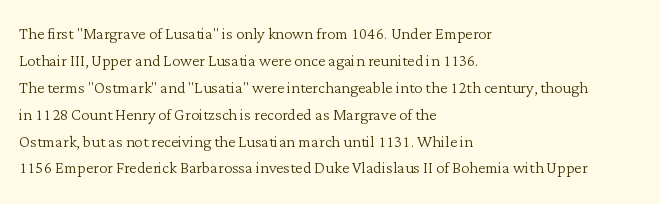
These lines keep a tight, regular rhythm from letter to letter. The rows are spaced the way most documents space them. Nothing heavy about these letters — not bold at all. A roman cut, with each character standing at attention. Check under the words: just untouched page. All the whitespace from short lines collects on the right.
